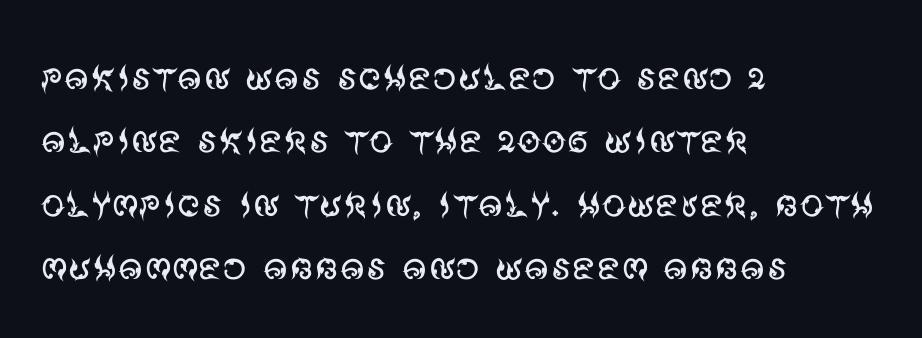
The image shows 48 px regular-weight sans-serif type, upright; set left-aligned, normal line spacing (1.32x), normal letter spacing, not underlined; medium stroke contrast and a large x-height.
